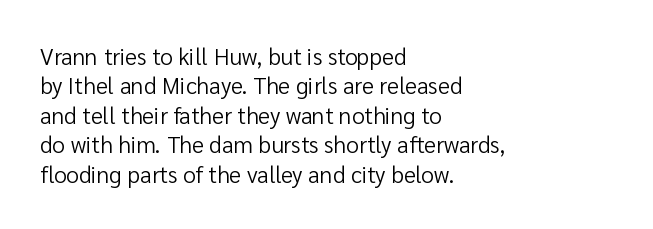
Q: Is the text bold? A: No.
Q: Is the text italic (slanted)? A: No, it is upright.
Q: Is the text underlined? A: No.
Q: How is the paragraph aligned? A: Left-aligned.
Q: Is the spacing between letters normal or unusually wide? A: Normal.
Q: Is the spacing between lines tight, normal or loose? A: Normal.
